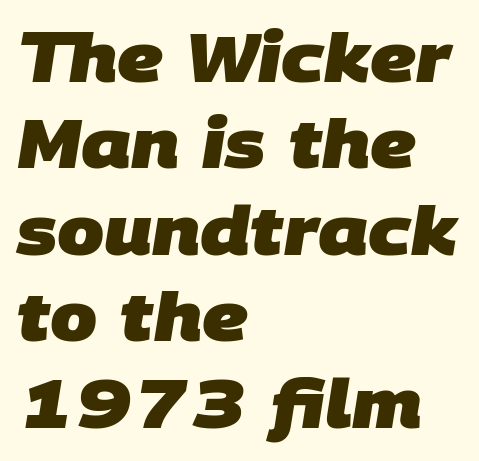
Here the designer chose a conventional face with non-uniform glyph widths. Default kerning and tracking; the words read as compact shapes. No feet cap the strokes, marking this as sans-serif type. Students, this is bold: see how much ink each stroke carries. Lines of text with bare space underneath.
